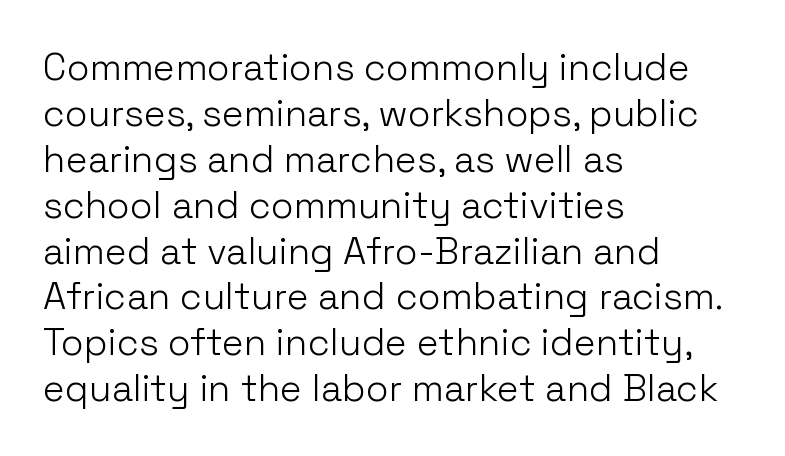
The image shows 37 px light sans-serif type, upright; set left-aligned, line spacing 1.24x, normal letter spacing, not underlined; low stroke contrast and a medium x-height.
